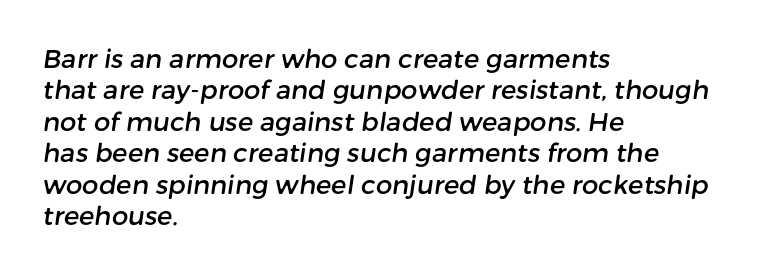
The image shows 26 px text type; set left-aligned, line spacing 1.21x, normal letter spacing, not underlined.
